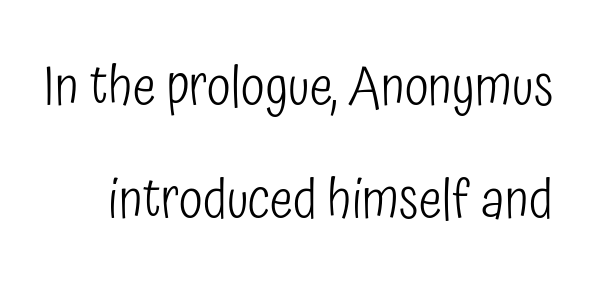
Q: Is the text bold? A: No.
Q: Is the text italic (slanted)? A: No, it is upright.
Q: Is the typeface a serif or a sans-serif typeface? A: Sans-serif.
Q: Is the text underlined? A: No.
Q: Is the spacing between letters normal or unusually wide? A: Normal.
Q: Is the spacing between lines tight, normal or loose? A: Loose.
Q: Width (condensed, normal, or wide)? A: Condensed.
Q: Stroke contrast? A: Low.
Q: x-height? A: Medium.
Q: Monospaced? A: No.
